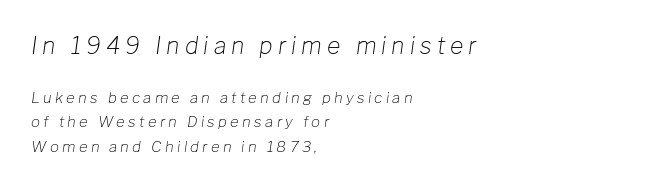
The image shows 23 px text type, italic (leaning right); set left-aligned, normal line spacing (1.66x), unusually wide letter spacing (+0.22 em), not underlined; the first (top) block is 1.53x larger.
